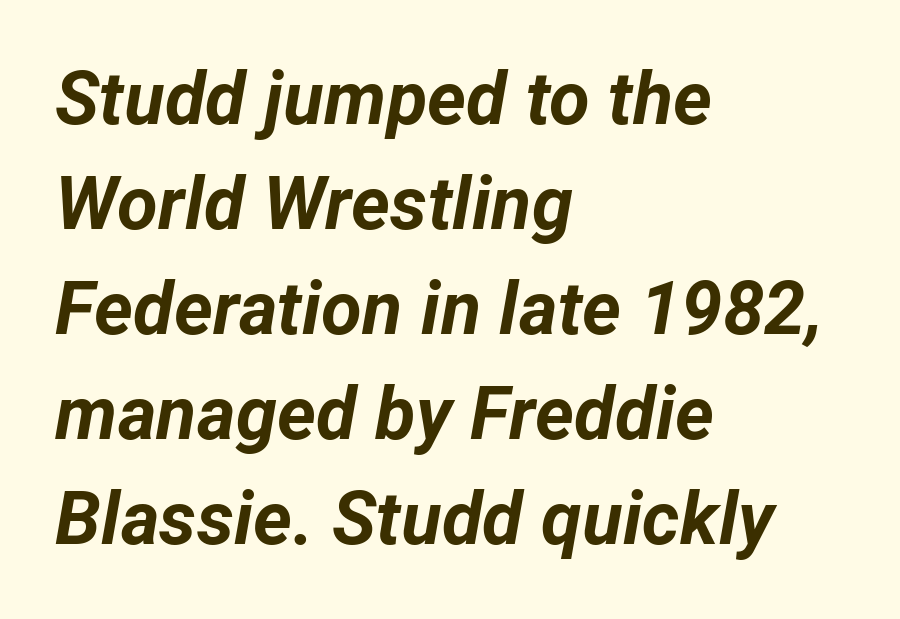
{"italic": "yes", "lean": "right", "slant_degrees": 12, "bold": "yes", "weight": "bold", "width": "normal", "stroke_contrast": "low", "x_height": "medium", "monospaced": "no", "underline": "no", "align": "left", "line_spacing": "normal", "line_spacing_ratio": 1.42, "letter_spacing": "normal", "letter_spacing_em": 0.0, "glyph_px": 74}
